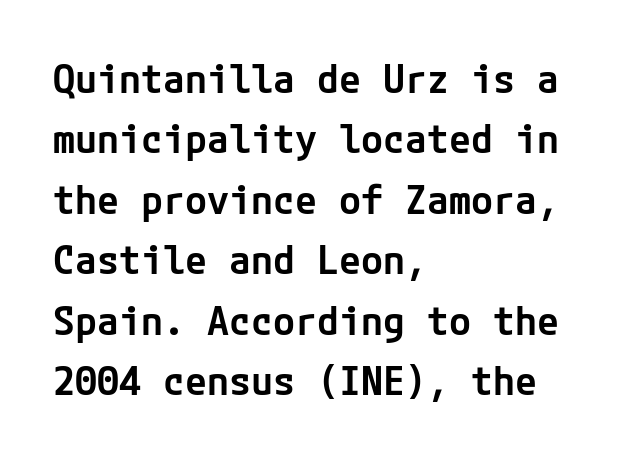
Q: Is the text bold? A: Semi-bold.
Q: Is the text italic (slanted)? A: No, it is upright.
Q: Is the typeface a serif or a sans-serif typeface? A: Sans-serif.
Q: Is the text underlined? A: No.
Q: How is the paragraph aligned? A: Left-aligned.
Q: Is the spacing between letters normal or unusually wide? A: Normal.
Q: Is the spacing between lines tight, normal or loose? A: Normal.
Q: Width (condensed, normal, or wide)? A: Normal.
Q: Stroke contrast? A: Low.
Q: x-height? A: Medium.
